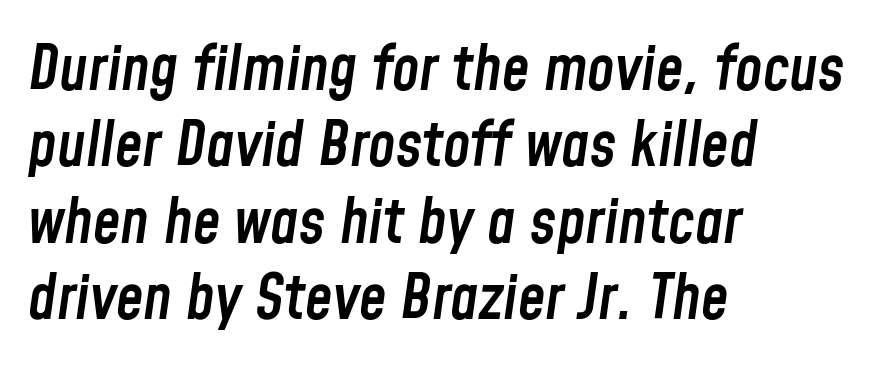
These lines are rendered in a variable-pitch font. Typographic density is moderately raised because the face is semibold. The whole block is typeset with a tilt. This sample uses plain, unmodified letter spacing. A student would call this left alignment; a typographer would say flush left, rag right. Bare-footed words on every line.
